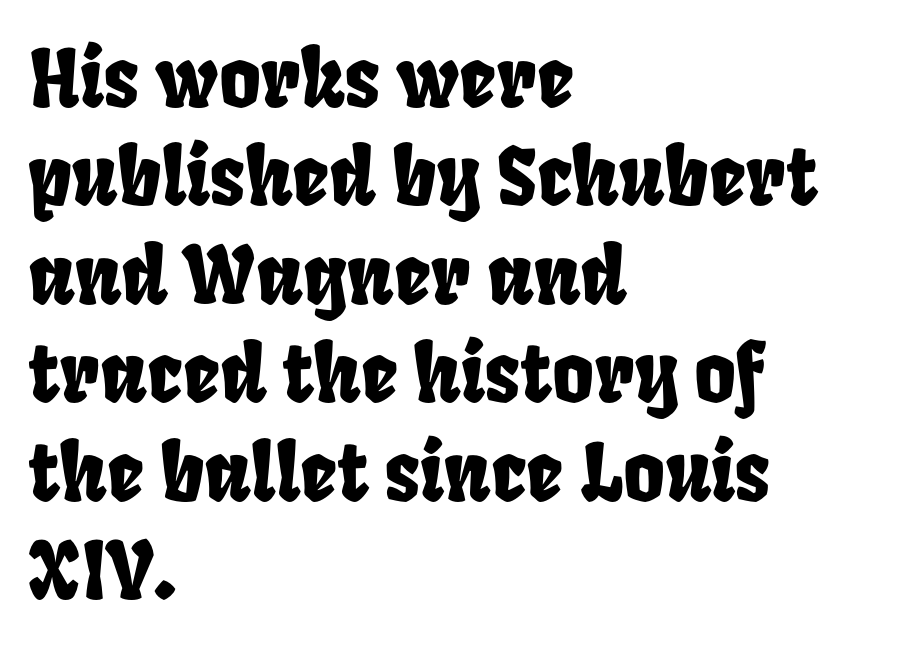
Q: Is the text underlined? A: No.
Q: How is the paragraph aligned? A: Left-aligned.
Q: Is the spacing between letters normal or unusually wide? A: Normal.
Q: Width (condensed, normal, or wide)? A: Condensed.
Q: Stroke contrast? A: Low.
Q: x-height? A: Large.
Q: Monospaced? A: No.
